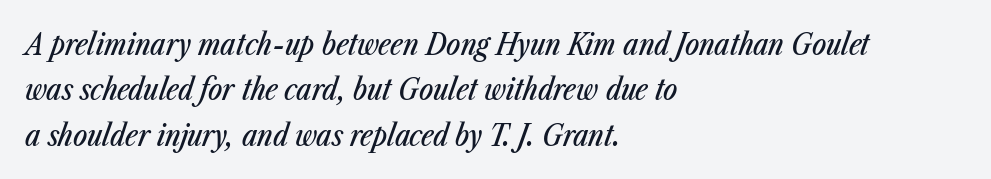
The image shows 30 px condensed type, italic (leaning right); set left-aligned, normal line spacing (1.51x), normal letter spacing, not underlined; low stroke contrast and a medium x-height.
